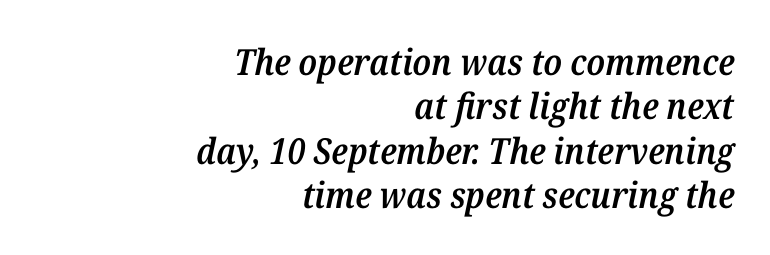
{"serif": "yes", "italic": "yes", "lean": "right", "slant_degrees": 12, "bold": "semi", "weight": "semibold", "width": "normal", "stroke_contrast": "medium", "x_height": "medium", "monospaced": "no", "underline": "no", "align": "right", "line_spacing_ratio": 1.23, "letter_spacing": "normal", "letter_spacing_em": 0.0, "glyph_px": 36}
